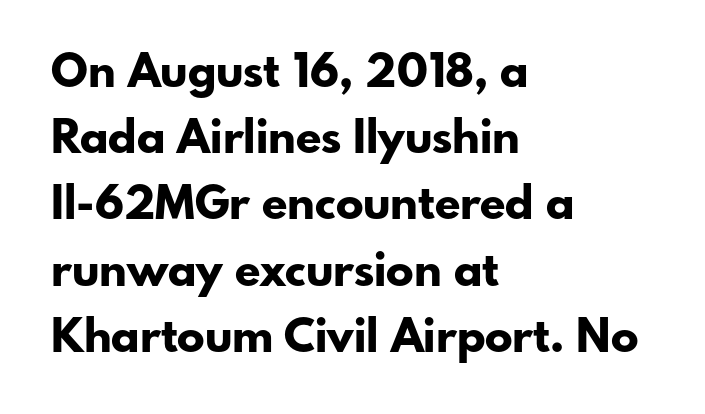
The image shows 46 px bold sans-serif type, upright; set left-aligned, normal line spacing (1.44x), normal letter spacing, not underlined; low stroke contrast and a small x-height.
